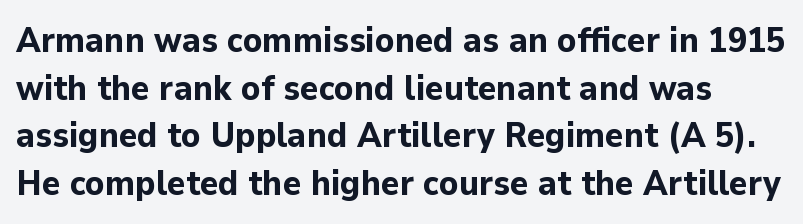
Caption: bold face, heavy strokes. Just letters on the line, the space beneath them empty. Is there much room between lines? A standard amount, neither cramped nor airy. A typesetter would call this proportional, since set widths differ per character. The specimen reads as upright at a glance. This rendering leaves character spacing at its baseline value.
